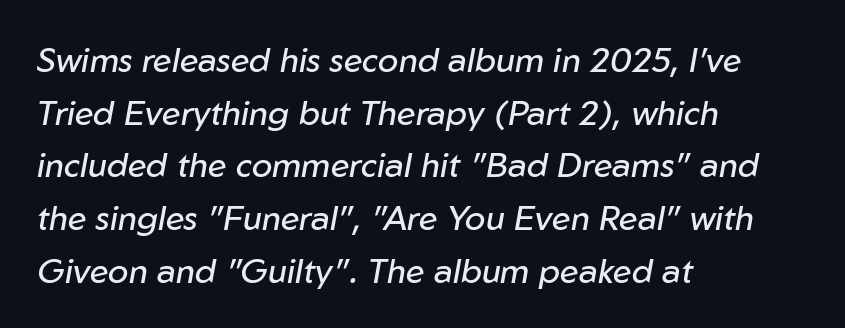
Q: Is the text bold? A: No.
Q: Is the text italic (slanted)? A: Yes, it leans right by about 10 degrees.
Q: Is the text underlined? A: No.
Q: How is the paragraph aligned? A: Left-aligned.
Q: Is the spacing between letters normal or unusually wide? A: Normal.
Q: Is the spacing between lines tight, normal or loose? A: Normal.
Q: Width (condensed, normal, or wide)? A: Normal.
Q: Stroke contrast? A: Low.
Q: x-height? A: Medium.
Q: Monospaced? A: No.
